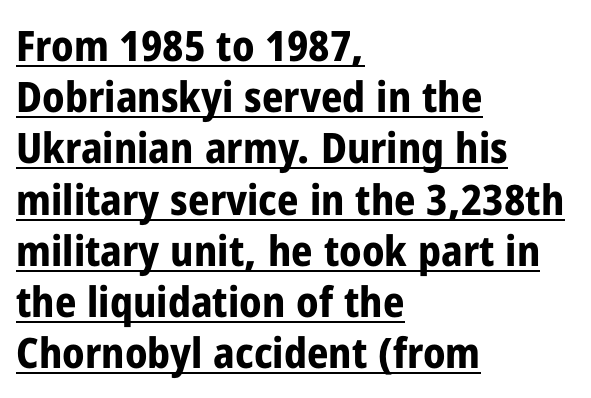
Q: Is the text bold? A: Yes.
Q: Is the text italic (slanted)? A: No, it is upright.
Q: Is the typeface a serif or a sans-serif typeface? A: Sans-serif.
Q: Is the text underlined? A: Yes.
Q: How is the paragraph aligned? A: Left-aligned.
Q: Is the spacing between letters normal or unusually wide? A: Normal.
Q: Width (condensed, normal, or wide)? A: Condensed.
Q: Stroke contrast? A: Low.
Q: x-height? A: Medium.
Q: Monospaced? A: No.
